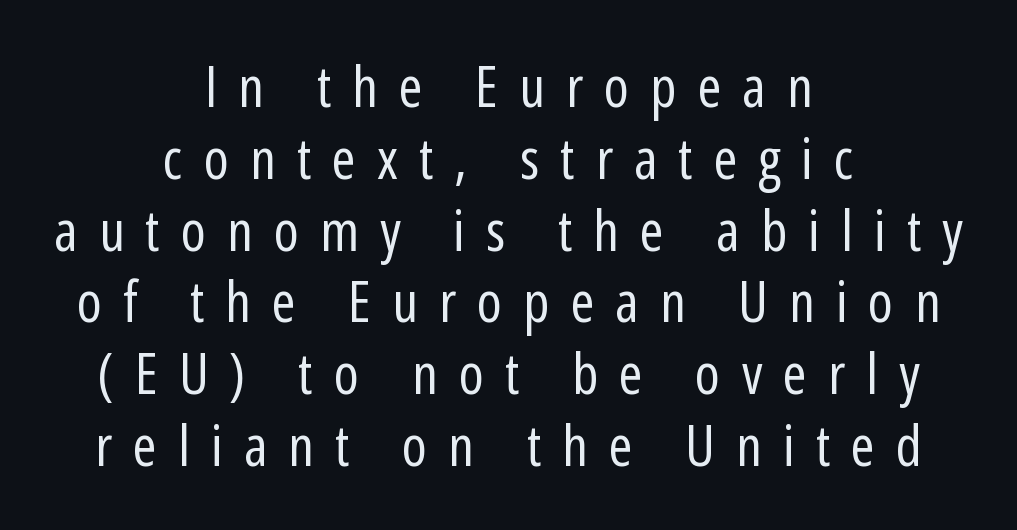
Q: Is the text bold? A: No.
Q: Is the text italic (slanted)? A: No, it is upright.
Q: Is the typeface a serif or a sans-serif typeface? A: Sans-serif.
Q: Is the text underlined? A: No.
Q: How is the paragraph aligned? A: Centered.
Q: Is the spacing between letters normal or unusually wide? A: Unusually wide.
Q: Is the spacing between lines tight, normal or loose? A: Normal.
Q: Width (condensed, normal, or wide)? A: Condensed.
Q: Stroke contrast? A: Low.
Q: x-height? A: Medium.
Q: Monospaced? A: No.
